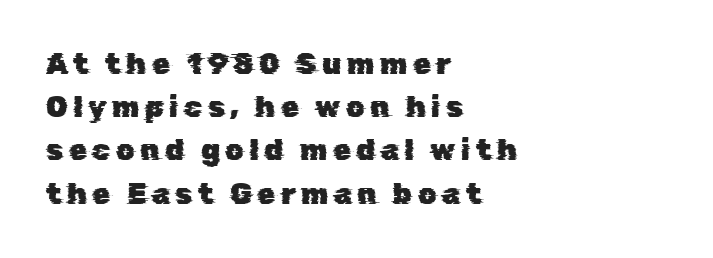
Q: Is the typeface a serif or a sans-serif typeface? A: Sans-serif.
Q: Is the text underlined? A: No.
Q: How is the paragraph aligned? A: Left-aligned.
Q: Is the spacing between lines tight, normal or loose? A: Normal.
Q: Width (condensed, normal, or wide)? A: Normal.
Q: Stroke contrast? A: Low.
Q: x-height? A: Medium.
Q: Monospaced? A: No.
